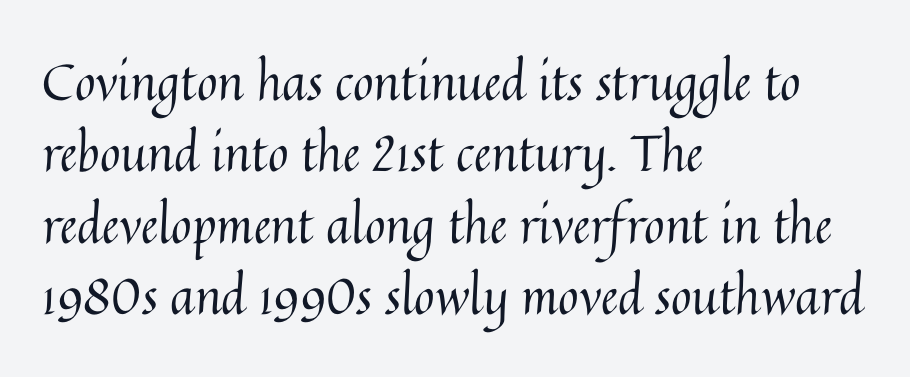
{"bold": "no", "weight": "regular", "width": "normal", "stroke_contrast": "medium", "x_height": "medium", "monospaced": "no", "underline": "no", "align": "left", "line_spacing": "normal", "line_spacing_ratio": 1.43, "letter_spacing": "normal", "letter_spacing_em": 0.0, "glyph_px": 50}
